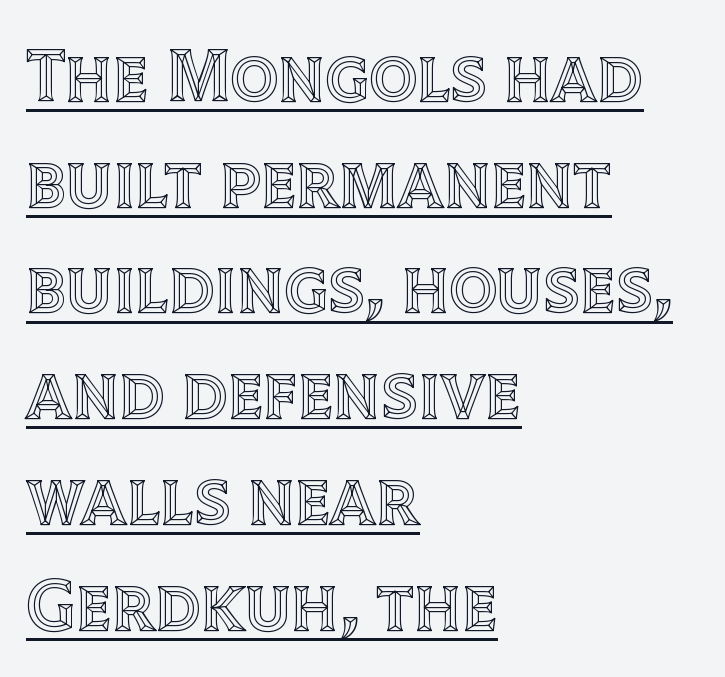
The image shows 75 px text type, upright; set left-aligned, normal line spacing (1.41x), normal letter spacing, underlined; a large x-height.
